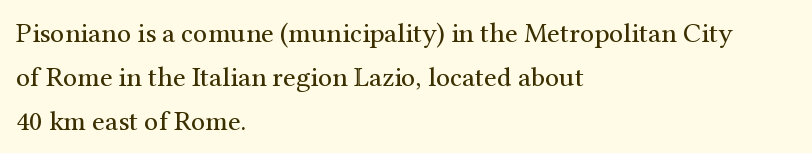
The image shows 28 px regular-weight serif type, upright; set left-aligned, normal line spacing (1.57x), normal letter spacing, not underlined; medium stroke contrast and a medium x-height.
